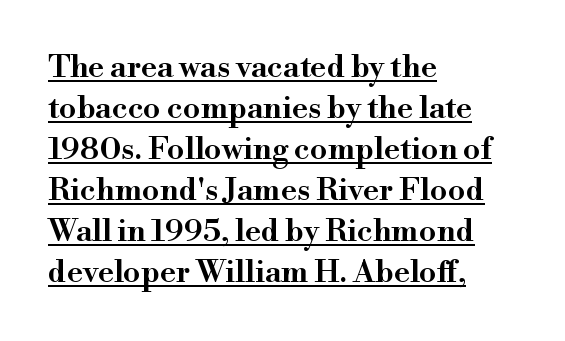
Q: Is the text bold? A: Semi-bold.
Q: Is the text italic (slanted)? A: No, it is upright.
Q: Is the typeface a serif or a sans-serif typeface? A: Serif.
Q: Is the text underlined? A: Yes.
Q: How is the paragraph aligned? A: Left-aligned.
Q: Is the spacing between letters normal or unusually wide? A: Normal.
Q: Is the spacing between lines tight, normal or loose? A: Normal.
Q: Width (condensed, normal, or wide)? A: Normal.
Q: Stroke contrast? A: High.
Q: x-height? A: Small.
Q: Monospaced? A: No.
